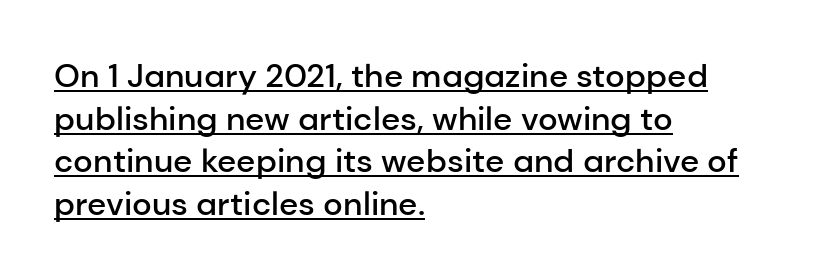
Students, observe: this is what conventionally led text looks like. Is this a sans? Yes — the strokes have no serifs. Compared with a centered layout, this one pins lines to the left instead. Varying glyph widths throughout — classic text-font behaviour. Honestly, the letter spacing is just normal — you wouldn't notice it.
